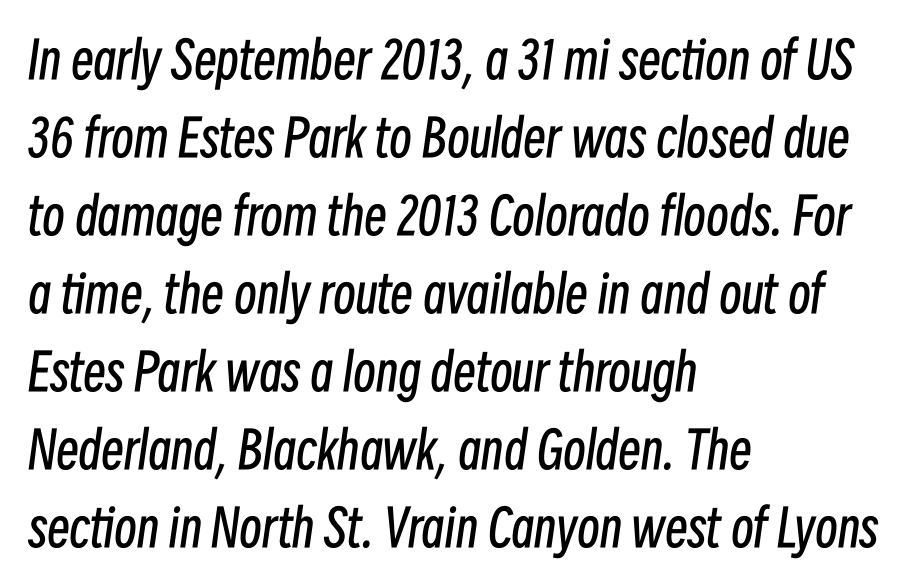
{"italic": "yes", "lean": "right", "slant_degrees": 8, "bold": "no", "weight": "regular", "width": "condensed", "stroke_contrast": "low", "x_height": "medium", "monospaced": "no", "underline": "no", "align": "left", "line_spacing": "normal", "line_spacing_ratio": 1.53, "letter_spacing": "normal", "letter_spacing_em": 0.0, "glyph_px": 51}
